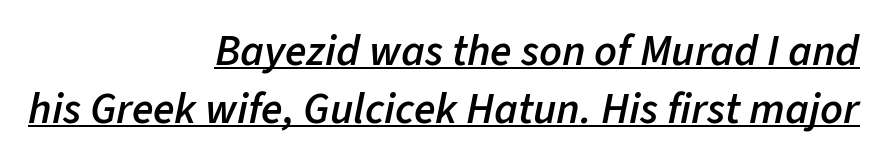
Q: Is the text bold? A: Semi-bold.
Q: Is the text italic (slanted)? A: Yes, it leans right by about 11 degrees.
Q: Is the text underlined? A: Yes.
Q: How is the paragraph aligned? A: Right-aligned.
Q: Is the spacing between letters normal or unusually wide? A: Normal.
Q: Is the spacing between lines tight, normal or loose? A: Normal.
Q: Width (condensed, normal, or wide)? A: Normal.
Q: Stroke contrast? A: Low.
Q: x-height? A: Medium.
Q: Monospaced? A: No.
